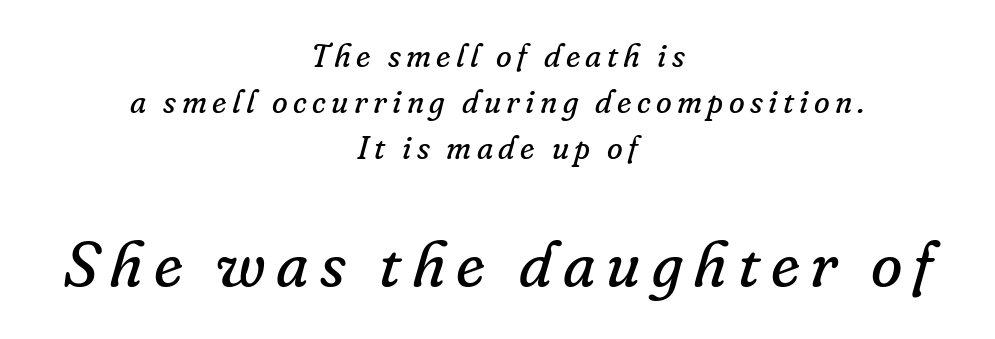
Q: Is the text bold? A: No.
Q: Is the text italic (slanted)? A: Yes, it leans right by about 16 degrees.
Q: Is the typeface a serif or a sans-serif typeface? A: Serif.
Q: Is the text underlined? A: No.
Q: How is the paragraph aligned? A: Centered.
Q: Is the spacing between lines tight, normal or loose? A: Normal.
Q: Which block of text is set in a larger size, the first (top) or the second (bottom)? A: The second (bottom) one.
Q: Width (condensed, normal, or wide)? A: Normal.
Q: Stroke contrast? A: Low.
Q: x-height? A: Small.
Q: Monospaced? A: No.
